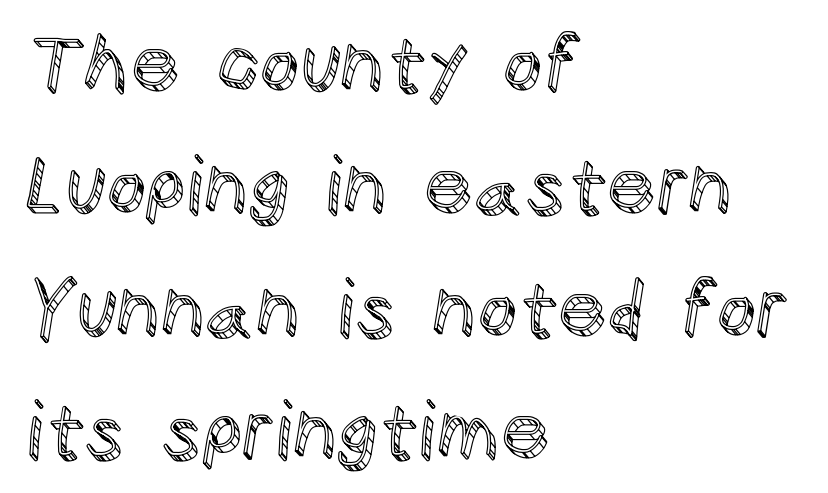
Is this a fixed-width face? No — the glyphs have proportional, varying widths. Honestly, there is no underline to notice here at all. Students, note that the glyphs here touch the page at normal intervals. The designer left line spacing at the default.
